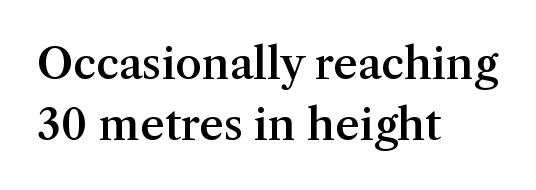
These lines are rendered in a variable-pitch font. Honestly, the letter spacing is just normal — you wouldn't notice it. Type without underlining. Quick note: interline space is typical. Leftover space on each line is placed entirely after the last word.
